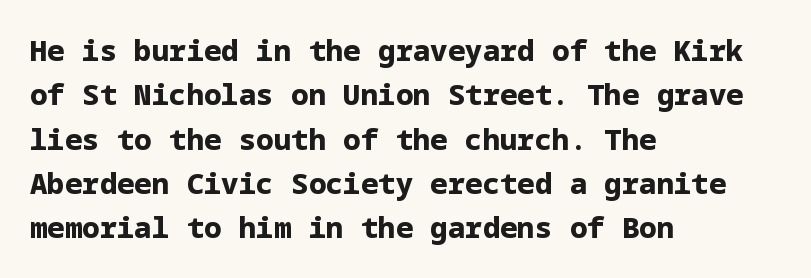
Q: Is the text bold? A: Yes.
Q: Is the text italic (slanted)? A: No, it is upright.
Q: Is the typeface a serif or a sans-serif typeface? A: Sans-serif.
Q: Is the text underlined? A: No.
Q: How is the paragraph aligned? A: Left-aligned.
Q: Is the spacing between letters normal or unusually wide? A: Normal.
Q: Is the spacing between lines tight, normal or loose? A: Normal.
Q: Width (condensed, normal, or wide)? A: Normal.
Q: Stroke contrast? A: Low.
Q: x-height? A: Medium.
